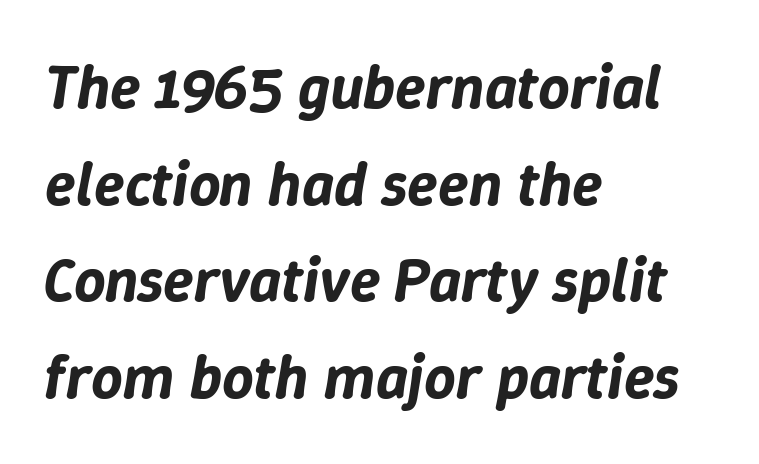
The image shows 62 px text type, italic (leaning right); set left-aligned, normal line spacing (1.56x), normal letter spacing, not underlined; low stroke contrast and a medium x-height.
